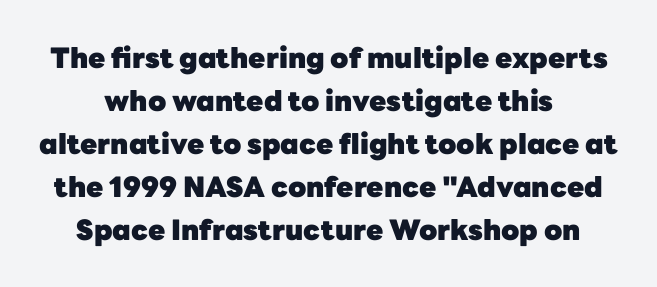
{"serif": "no", "italic": "no", "bold": "yes", "weight": "heavy", "width": "normal", "stroke_contrast": "low", "x_height": "medium", "monospaced": "no", "underline": "no", "line_spacing": "normal", "line_spacing_ratio": 1.54, "letter_spacing": "normal", "letter_spacing_em": 0.0, "glyph_px": 28}
